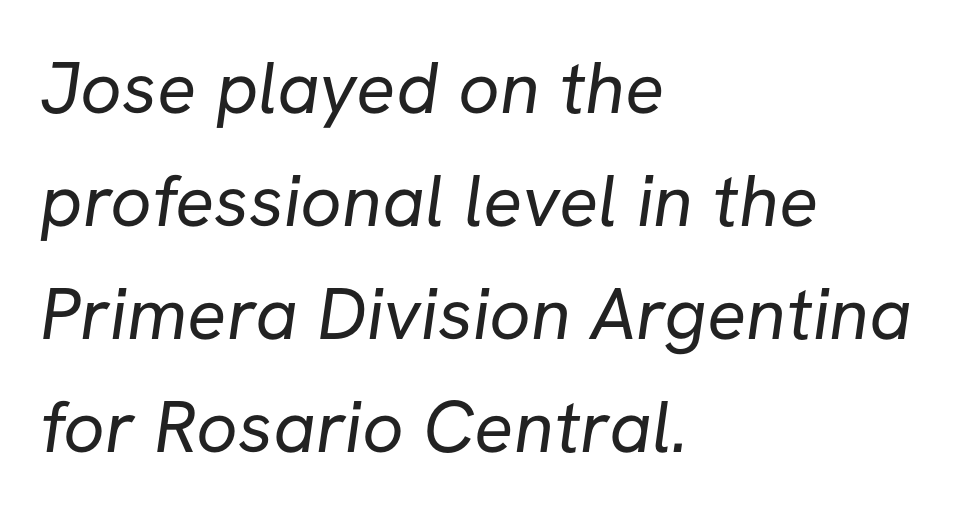
Q: Is the text bold? A: No.
Q: Is the typeface a serif or a sans-serif typeface? A: Sans-serif.
Q: Is the text underlined? A: No.
Q: How is the paragraph aligned? A: Left-aligned.
Q: Is the spacing between letters normal or unusually wide? A: Normal.
Q: Is the spacing between lines tight, normal or loose? A: Normal.
Q: Width (condensed, normal, or wide)? A: Normal.
Q: Stroke contrast? A: Low.
Q: x-height? A: Medium.
Q: Monospaced? A: No.
